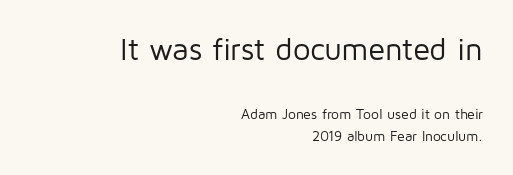
{"serif": "no", "italic": "no", "bold": "no", "weight": "regular", "width": "normal", "stroke_contrast": "low", "x_height": "medium", "monospaced": "no", "underline": "no", "align": "right", "line_spacing": "normal", "line_spacing_ratio": 1.61, "letter_spacing": "normal", "letter_spacing_em": 0.0, "larger_block": "first", "size_ratio": 2.21, "glyph_px": 31}
